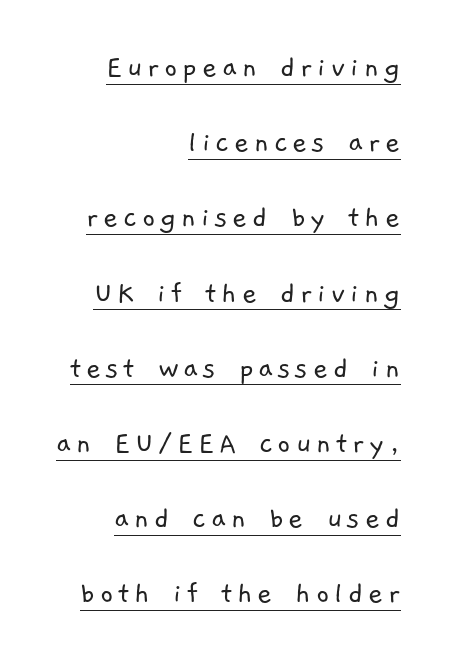
Beneath each row of characters lies a ruled line. Proportional: the letters do not fall into vertical columns. Baseline-to-baseline distance is far greater than the letter height. Type style note: lacks serifs.
